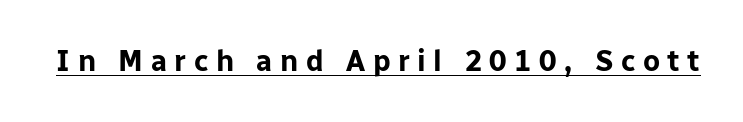
{"serif": "no", "italic": "no", "bold": "yes", "weight": "bold", "width": "normal", "stroke_contrast": "low", "x_height": "medium", "monospaced": "no", "underline": "yes", "letter_spacing": "wide", "letter_spacing_em": 0.26, "glyph_px": 29}
